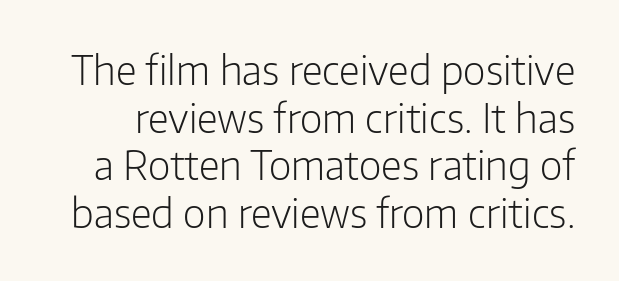
{"serif": "no", "italic": "no", "bold": "no", "weight": "light", "width": "normal", "stroke_contrast": "low", "x_height": "medium", "monospaced": "no", "underline": "no", "line_spacing_ratio": 1.22, "letter_spacing": "normal", "letter_spacing_em": 0.0, "glyph_px": 39}
